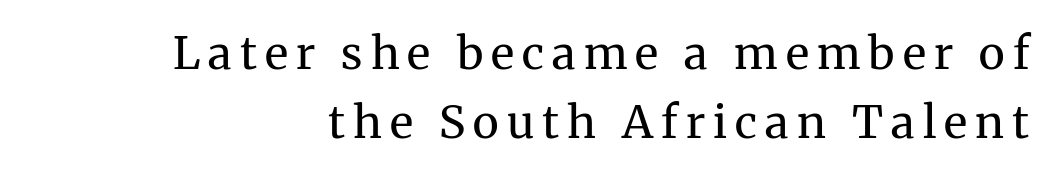
Q: Is the text bold? A: No.
Q: Is the text italic (slanted)? A: No, it is upright.
Q: Is the typeface a serif or a sans-serif typeface? A: Serif.
Q: Is the text underlined? A: No.
Q: Is the spacing between lines tight, normal or loose? A: Normal.
Q: Width (condensed, normal, or wide)? A: Normal.
Q: Stroke contrast? A: Medium.
Q: x-height? A: Medium.
Q: Monospaced? A: No.
